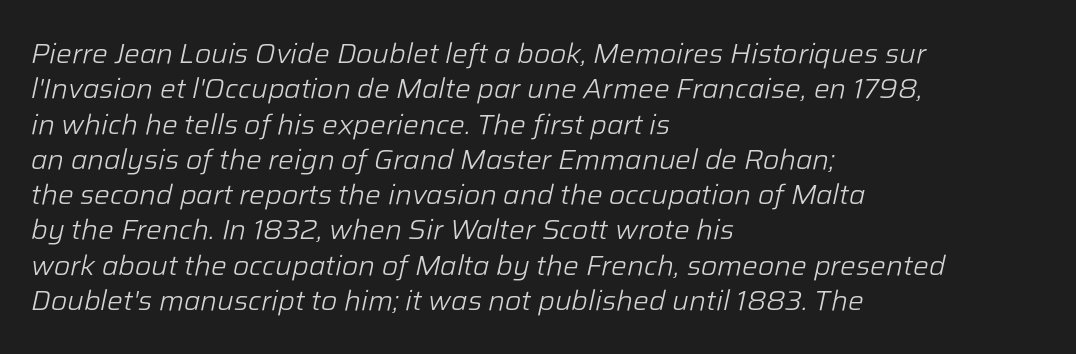
When letters slant like this, we call the style italic. The rendering uses natural spacing where letterforms have individual widths. The string is rendered with underlining switched off. Compared with a centered layout, this one pins lines to the left instead. Inter-character spacing is left at the font's built-in metrics.
